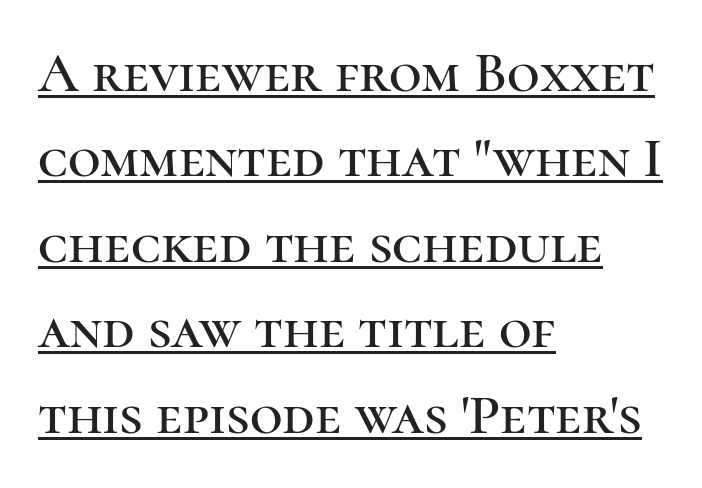
The image shows 57 px serif type, upright; set left-aligned, normal line spacing (1.5x), normal letter spacing, underlined; high stroke contrast and a medium x-height.
